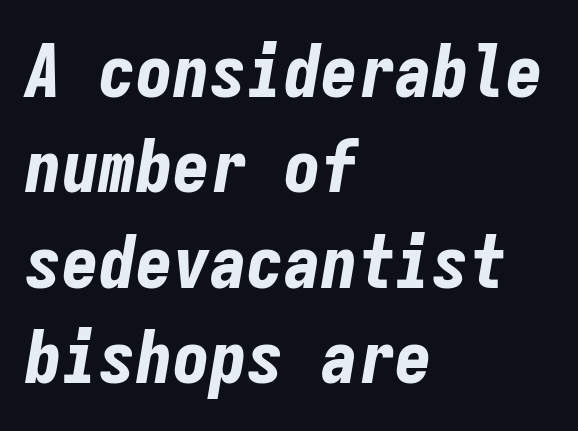
Q: Is the text bold? A: Yes.
Q: Is the text italic (slanted)? A: Yes, it leans right by about 9 degrees.
Q: Is the text underlined? A: No.
Q: How is the paragraph aligned? A: Left-aligned.
Q: Is the spacing between letters normal or unusually wide? A: Normal.
Q: Is the spacing between lines tight, normal or loose? A: Normal.
Q: Width (condensed, normal, or wide)? A: Condensed.
Q: Stroke contrast? A: Low.
Q: x-height? A: Medium.
Q: Monospaced? A: Yes.
